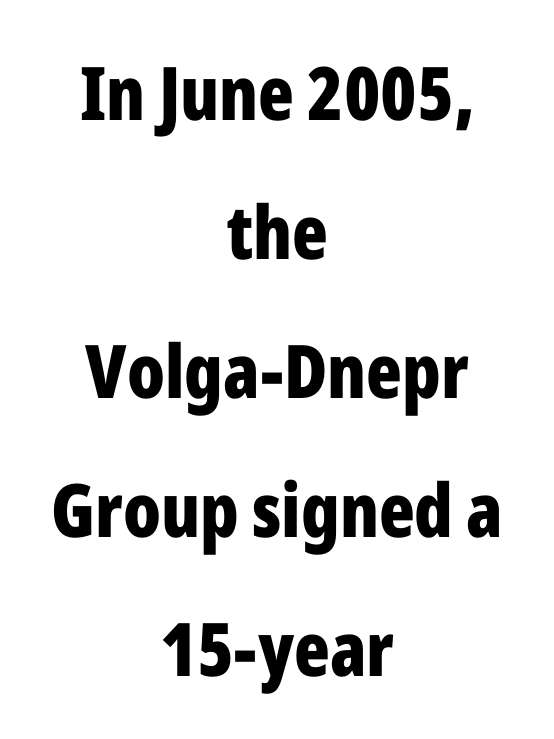
The image shows 74 px bold, condensed sans-serif type, upright; set centered, line spacing 1.88x, normal letter spacing, not underlined; low stroke contrast and a medium x-height.
